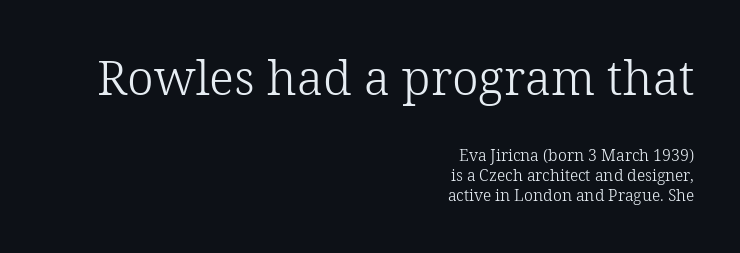
Q: Is the text bold? A: No.
Q: Is the text italic (slanted)? A: No, it is upright.
Q: Is the typeface a serif or a sans-serif typeface? A: Serif.
Q: Is the text underlined? A: No.
Q: How is the paragraph aligned? A: Right-aligned.
Q: Is the spacing between letters normal or unusually wide? A: Normal.
Q: Is the spacing between lines tight, normal or loose? A: Normal.
Q: Which block of text is set in a larger size, the first (top) or the second (bottom)? A: The first (top) one.
Q: Width (condensed, normal, or wide)? A: Normal.
Q: Stroke contrast? A: Low.
Q: x-height? A: Medium.
Q: Monospaced? A: No.
